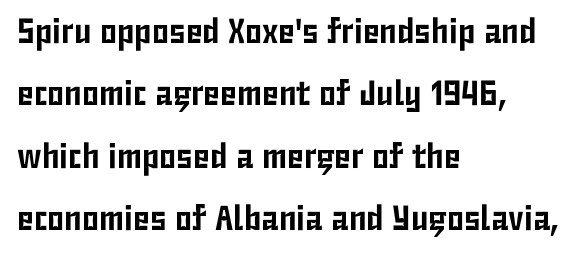
The image shows 35 px condensed sans-serif type, upright; set left-aligned, line spacing 1.78x, normal letter spacing, not underlined; low stroke contrast and a medium x-height.
